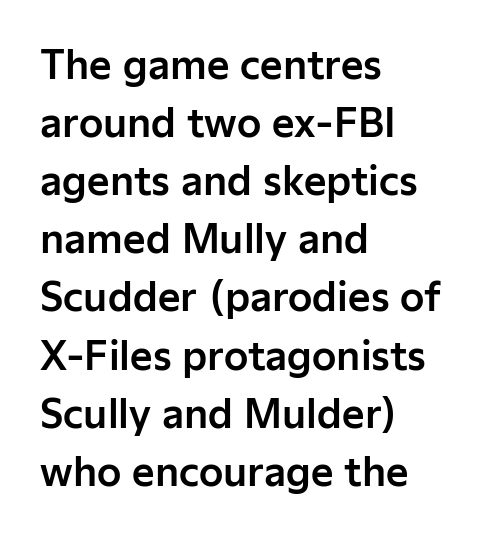
The image shows 39 px sans-serif type, upright; set left-aligned, normal line spacing (1.49x), normal letter spacing, not underlined; low stroke contrast and a medium x-height.
